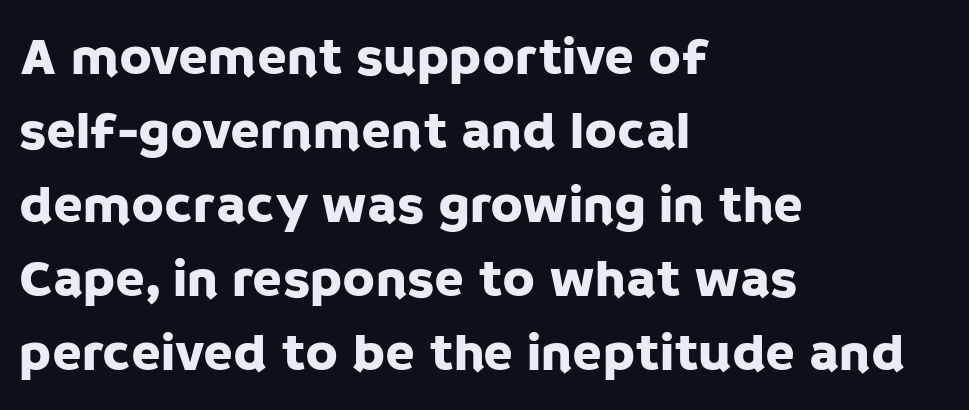
The image shows 54 px sans-serif type, upright; set left-aligned, normal line spacing (1.37x), normal letter spacing, not underlined; low stroke contrast and a large x-height.
